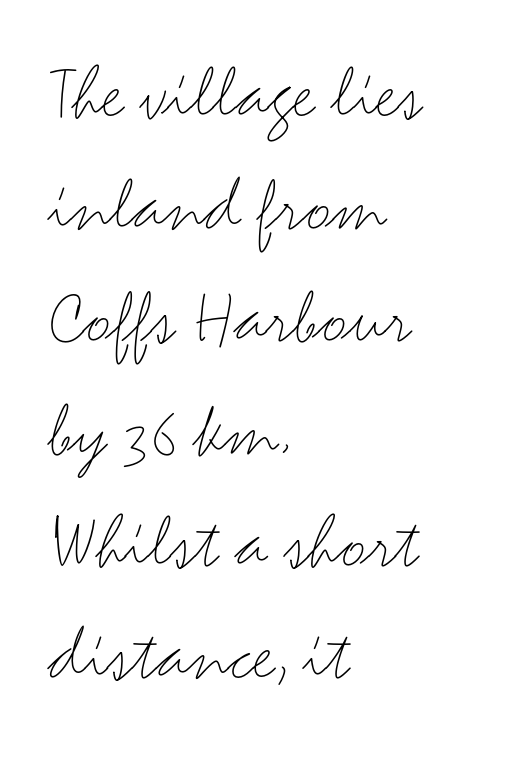
The image shows 79 px light, wide sans-serif type; set left-aligned, normal line spacing (1.42x), normal letter spacing, not underlined; medium stroke contrast and a small x-height.
